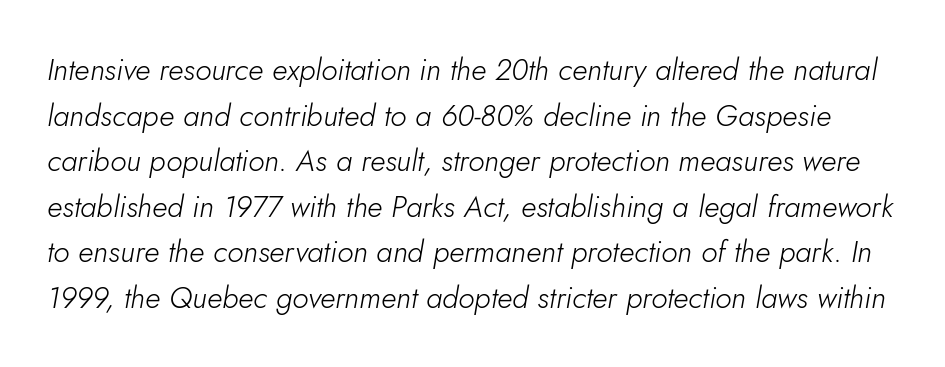
{"italic": "yes", "lean": "right", "slant_degrees": 5, "bold": "no", "weight": "light", "width": "normal", "stroke_contrast": "low", "x_height": "small", "monospaced": "no", "underline": "no", "line_spacing": "normal", "line_spacing_ratio": 1.52, "letter_spacing": "normal", "letter_spacing_em": 0.0, "glyph_px": 30}
